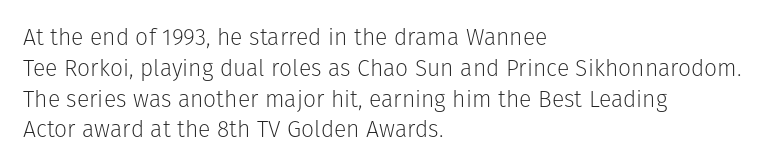
{"italic": "no", "bold": "no", "underline": "no", "align": "left", "line_spacing": "normal", "line_spacing_ratio": 1.34, "letter_spacing": "normal", "letter_spacing_em": 0.0, "glyph_px": 23}
